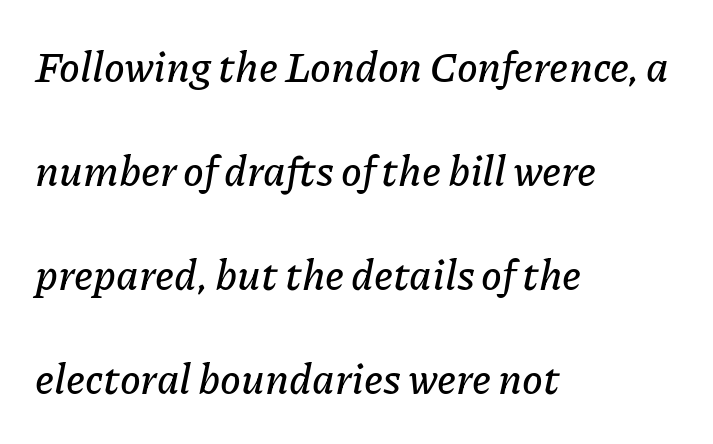
Q: Is the text italic (slanted)? A: Yes, it leans right by about 11 degrees.
Q: Is the text underlined? A: No.
Q: How is the paragraph aligned? A: Left-aligned.
Q: Is the spacing between letters normal or unusually wide? A: Normal.
Q: Is the spacing between lines tight, normal or loose? A: Loose.
Q: Width (condensed, normal, or wide)? A: Normal.
Q: Stroke contrast? A: Low.
Q: x-height? A: Medium.
Q: Monospaced? A: No.
